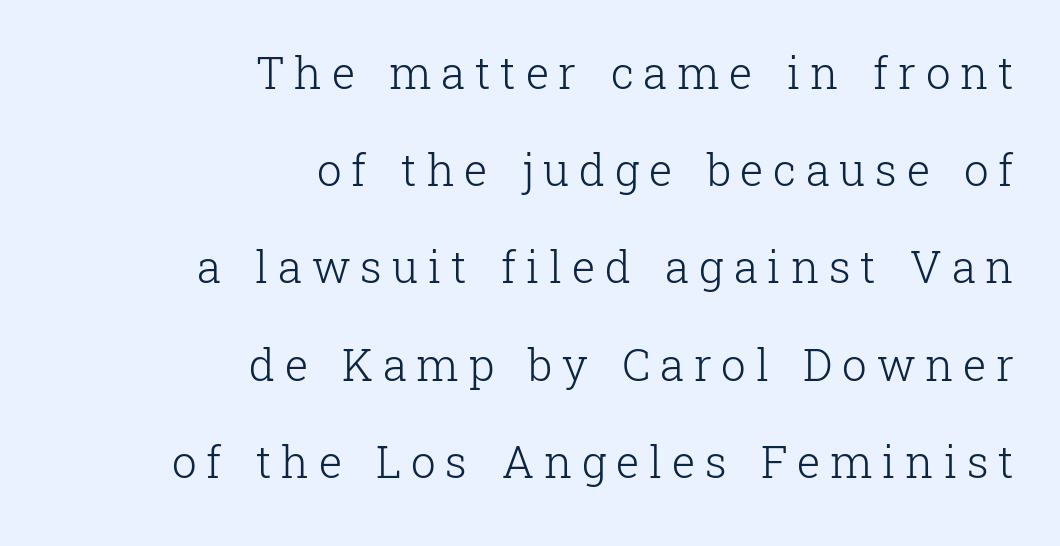
{"serif": "yes", "italic": "no", "bold": "no", "weight": "light", "width": "normal", "stroke_contrast": "low", "x_height": "medium", "monospaced": "no", "underline": "no", "align": "right", "line_spacing": "loose", "line_spacing_ratio": 2.21, "letter_spacing": "wide", "letter_spacing_em": 0.22, "glyph_px": 44}
